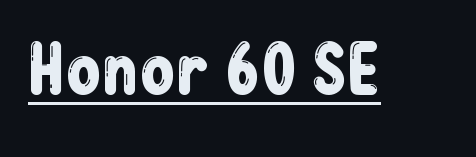
{"serif": "no", "italic": "no", "width": "condensed", "stroke_contrast": "low", "x_height": "medium", "monospaced": "no", "underline": "yes", "letter_spacing": "normal", "letter_spacing_em": 0.0, "glyph_px": 64}
